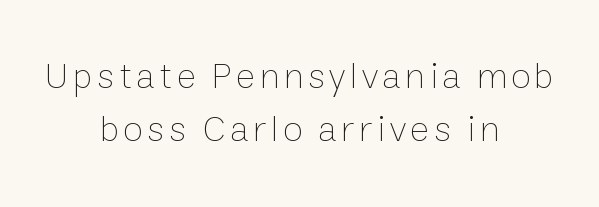
Q: Is the text bold? A: No.
Q: Is the text italic (slanted)? A: No, it is upright.
Q: Is the text underlined? A: No.
Q: How is the paragraph aligned? A: Centered.
Q: Is the spacing between lines tight, normal or loose? A: Normal.
Q: Width (condensed, normal, or wide)? A: Normal.
Q: Stroke contrast? A: Low.
Q: x-height? A: Medium.
Q: Monospaced? A: No.
